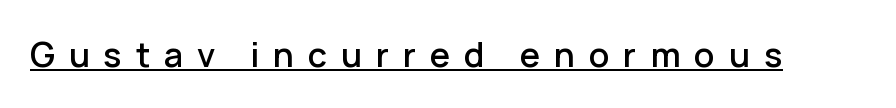
Q: Is the text italic (slanted)? A: No, it is upright.
Q: Is the typeface a serif or a sans-serif typeface? A: Sans-serif.
Q: Is the text underlined? A: Yes.
Q: Is the spacing between letters normal or unusually wide? A: Unusually wide.
Q: Width (condensed, normal, or wide)? A: Normal.
Q: Stroke contrast? A: Low.
Q: x-height? A: Medium.
Q: Monospaced? A: No.
